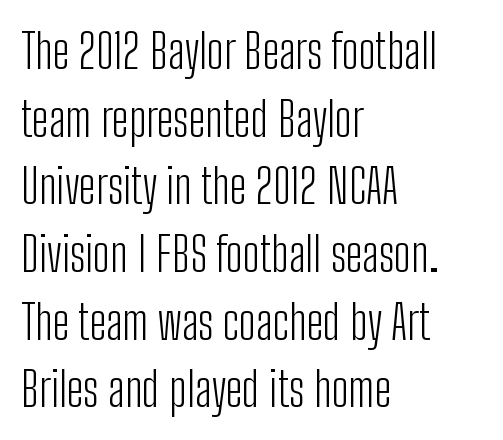
What's the leading like? Ordinary, nothing unusual. What stands out about the letter spacing? Nothing — it is the standard amount. Reading down the block, your eye returns to a fixed left position each line. Descenders hang freely into open space.
